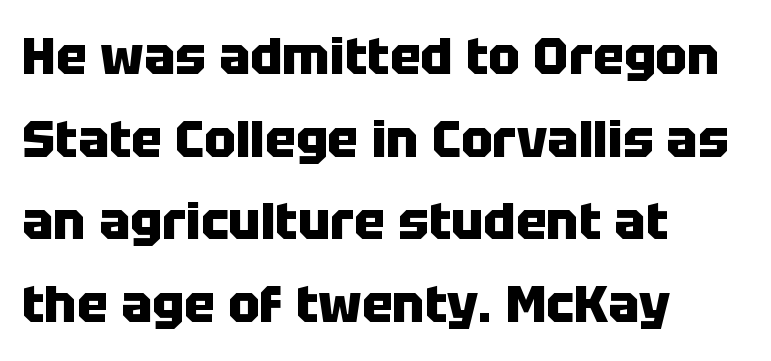
{"serif": "no", "italic": "no", "bold": "yes", "weight": "heavy", "width": "normal", "stroke_contrast": "low", "x_height": "large", "monospaced": "no", "underline": "no", "align": "left", "line_spacing": "normal", "line_spacing_ratio": 1.59, "letter_spacing": "normal", "letter_spacing_em": 0.0, "glyph_px": 52}
